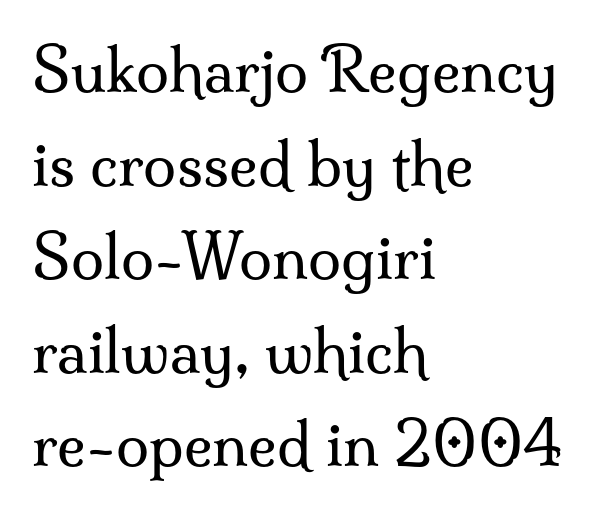
Q: Is the text bold? A: No.
Q: Is the text italic (slanted)? A: No, it is upright.
Q: Is the typeface a serif or a sans-serif typeface? A: Serif.
Q: Is the text underlined? A: No.
Q: How is the paragraph aligned? A: Left-aligned.
Q: Is the spacing between letters normal or unusually wide? A: Normal.
Q: Is the spacing between lines tight, normal or loose? A: Normal.
Q: Width (condensed, normal, or wide)? A: Normal.
Q: Stroke contrast? A: Medium.
Q: x-height? A: Small.
Q: Monospaced? A: No.
